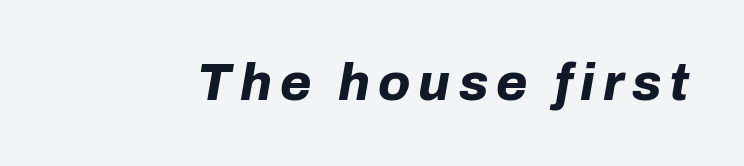
Q: Is the text bold? A: Yes.
Q: Is the text italic (slanted)? A: Yes, it leans right by about 10 degrees.
Q: Is the text underlined? A: No.
Q: Width (condensed, normal, or wide)? A: Normal.
Q: Stroke contrast? A: Low.
Q: x-height? A: Medium.
Q: Monospaced? A: No.
